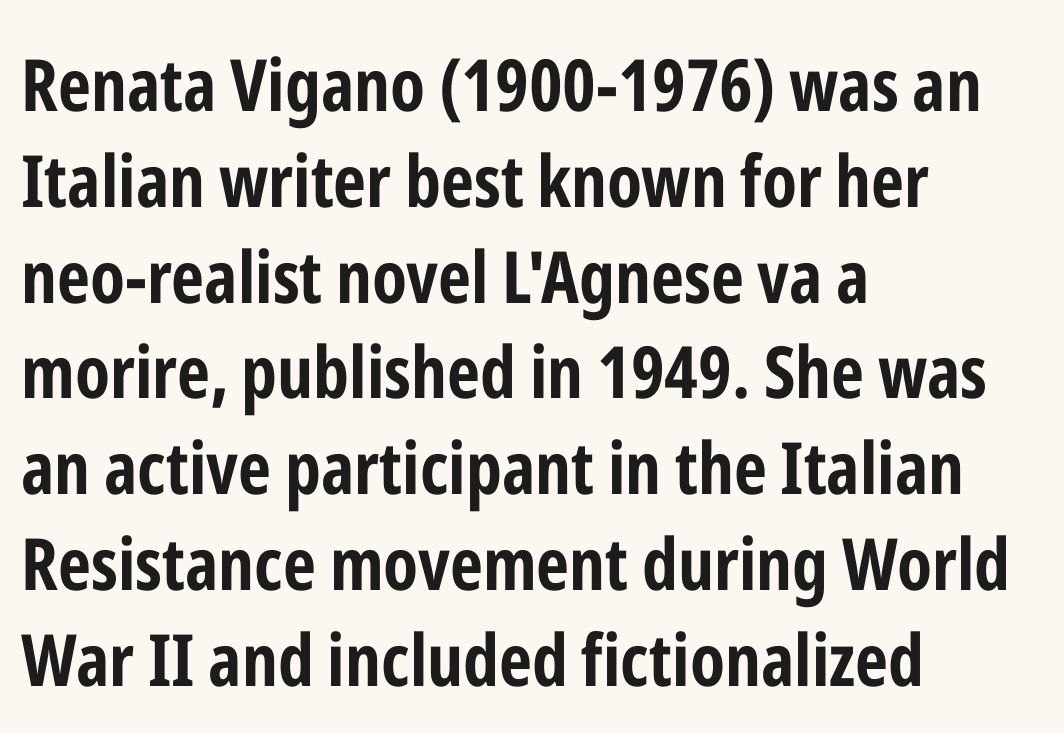
How heavy is the stroke? Heavy — this is a bold. Compared with typical body copy, the letter spacing here is the same. The specimen omits any rule beneath the text block's lines. Here the designer chose a conventional face with non-uniform glyph widths. Regarding leading, the lines here are spaced in the standard way.
